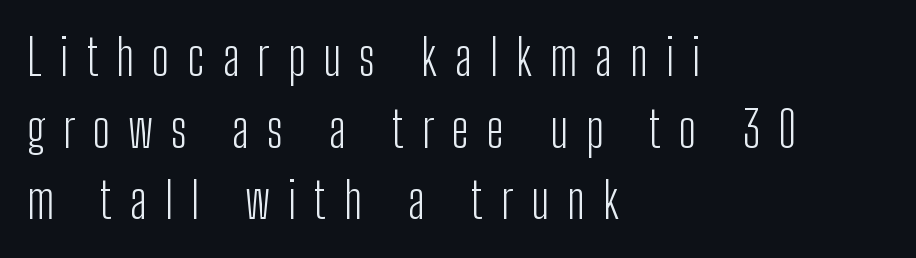
The image shows 49 px light, condensed sans-serif type, upright; set left-aligned, normal line spacing (1.46x), unusually wide letter spacing (+0.37 em), not underlined; low stroke contrast and a medium x-height.
